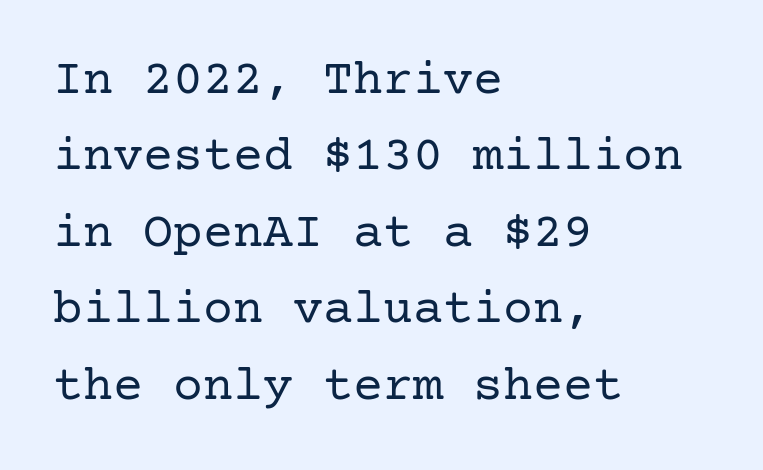
{"serif": "yes", "italic": "no", "bold": "no", "weight": "regular", "width": "normal", "stroke_contrast": "low", "x_height": "medium", "underline": "no", "align": "left", "line_spacing": "normal", "line_spacing_ratio": 1.53, "letter_spacing": "normal", "letter_spacing_em": 0.0, "glyph_px": 50}
